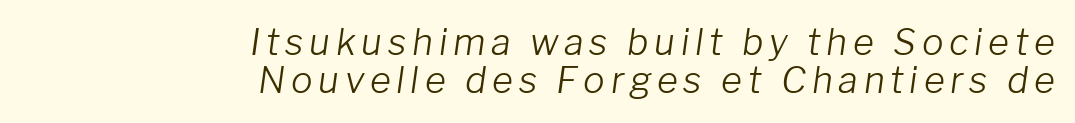
Q: Is the text bold? A: No.
Q: Is the text italic (slanted)? A: Yes, it leans right by about 8 degrees.
Q: Is the text underlined? A: No.
Q: How is the paragraph aligned? A: Right-aligned.
Q: Is the spacing between lines tight, normal or loose? A: Tight.
Q: Width (condensed, normal, or wide)? A: Normal.
Q: Stroke contrast? A: Low.
Q: x-height? A: Medium.
Q: Monospaced? A: No.
